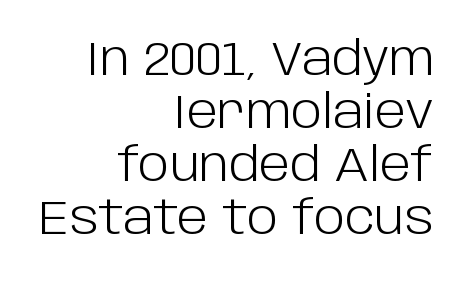
The image shows 47 px light sans-serif type, upright; set right-aligned, tight line spacing (1.13x), normal letter spacing, not underlined; low stroke contrast and a large x-height.
